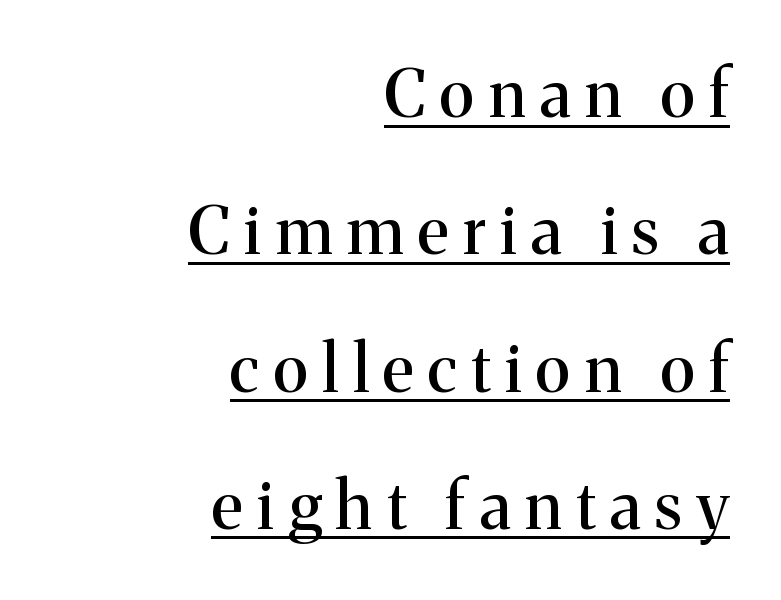
{"serif": "yes", "italic": "no", "width": "normal", "stroke_contrast": "medium", "x_height": "medium", "monospaced": "no", "underline": "yes", "align": "right", "line_spacing": "loose", "line_spacing_ratio": 2.08, "letter_spacing": "wide", "letter_spacing_em": 0.22, "glyph_px": 66}
